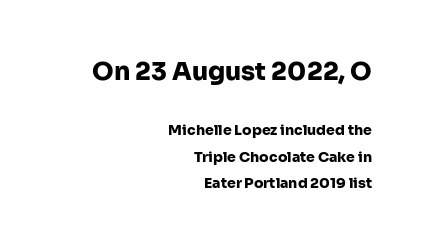
Q: Is the text bold? A: Yes.
Q: Is the text italic (slanted)? A: No, it is upright.
Q: Is the text underlined? A: No.
Q: How is the paragraph aligned? A: Right-aligned.
Q: Is the spacing between letters normal or unusually wide? A: Normal.
Q: Which block of text is set in a larger size, the first (top) or the second (bottom)? A: The first (top) one.
